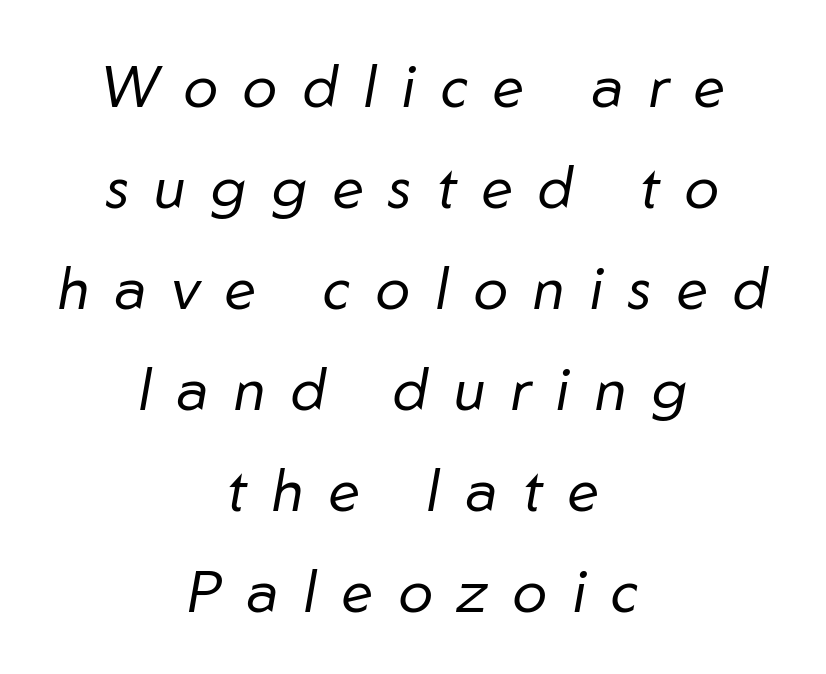
Q: Is the text bold? A: No.
Q: Is the text italic (slanted)? A: Yes, it leans right by about 10 degrees.
Q: Is the text underlined? A: No.
Q: How is the paragraph aligned? A: Centered.
Q: Is the spacing between letters normal or unusually wide? A: Unusually wide.
Q: Width (condensed, normal, or wide)? A: Normal.
Q: Stroke contrast? A: Low.
Q: x-height? A: Medium.
Q: Monospaced? A: No.
